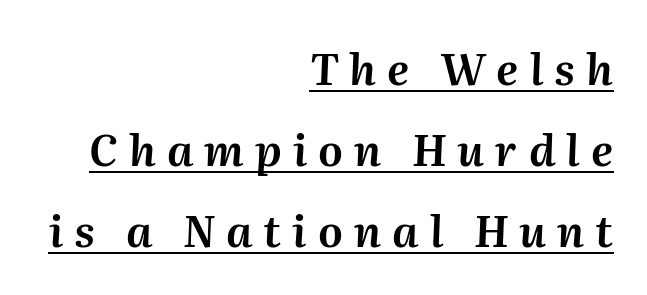
The image shows 43 px text type, italic (leaning right); set right-aligned, line spacing 1.88x, unusually wide letter spacing (+0.26 em), underlined; medium stroke contrast and a medium x-height.
